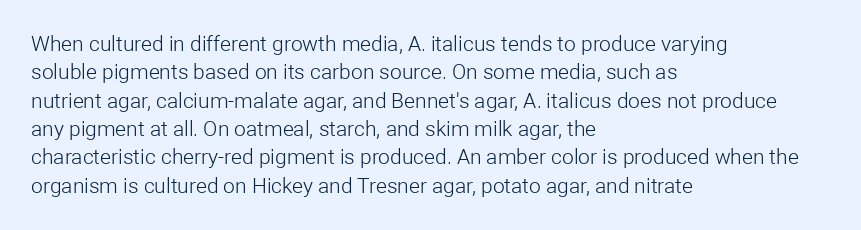
{"italic": "no", "bold": "no", "underline": "no", "align": "left", "line_spacing": "normal", "line_spacing_ratio": 1.35, "letter_spacing": "normal", "letter_spacing_em": 0.0, "glyph_px": 21}
